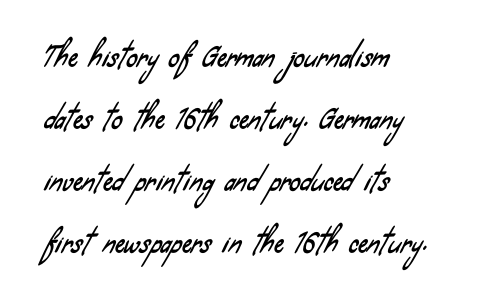
Q: Is the text underlined? A: No.
Q: How is the paragraph aligned? A: Left-aligned.
Q: Is the spacing between letters normal or unusually wide? A: Normal.
Q: Is the spacing between lines tight, normal or loose? A: Loose.
